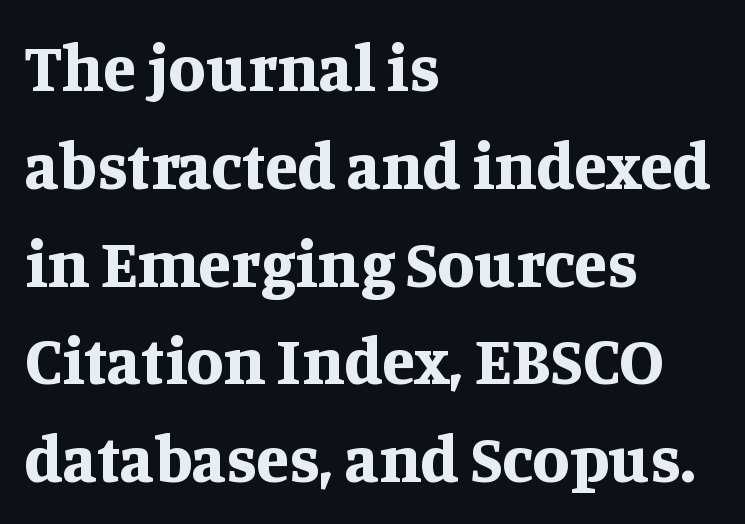
Rule under the text: the space is simply empty. Proportional: the letters do not fall into vertical columns. Horizontal alignment here is leftward, the default for most running prose. Weight check: bold — yes, fully. Posture: straight, roman, zero tilt.
